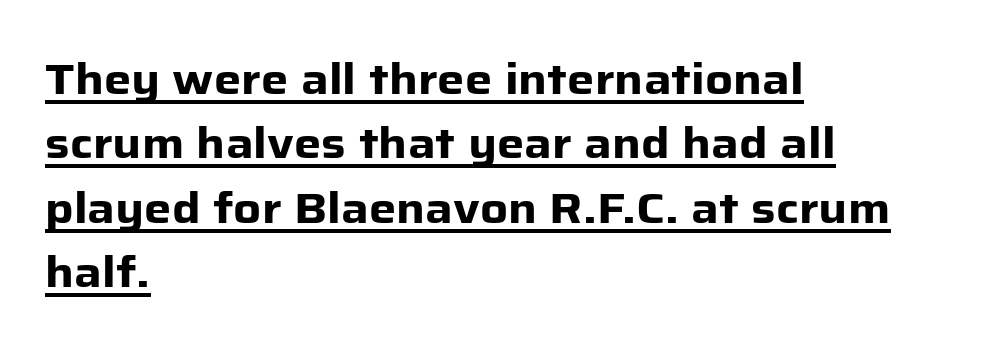
{"serif": "no", "italic": "no", "bold": "yes", "weight": "heavy", "width": "normal", "stroke_contrast": "low", "x_height": "medium", "monospaced": "no", "underline": "yes", "align": "left", "line_spacing": "normal", "line_spacing_ratio": 1.5, "letter_spacing": "normal", "letter_spacing_em": 0.0, "glyph_px": 43}
